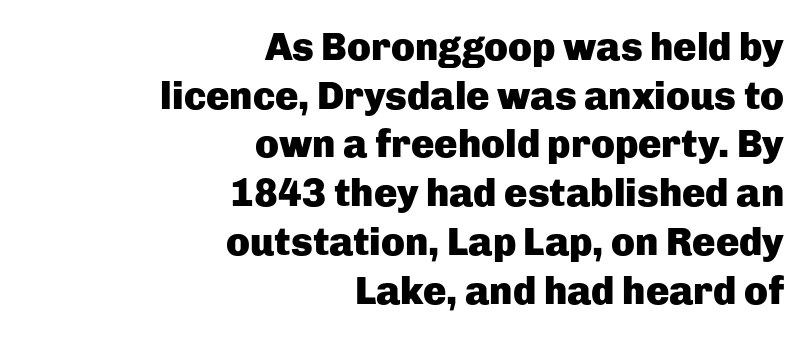
Q: Is the text bold? A: Yes.
Q: Is the text italic (slanted)? A: No, it is upright.
Q: Is the typeface a serif or a sans-serif typeface? A: Sans-serif.
Q: Is the text underlined? A: No.
Q: How is the paragraph aligned? A: Right-aligned.
Q: Is the spacing between letters normal or unusually wide? A: Normal.
Q: Is the spacing between lines tight, normal or loose? A: Normal.
Q: Width (condensed, normal, or wide)? A: Normal.
Q: Stroke contrast? A: Low.
Q: x-height? A: Medium.
Q: Monospaced? A: No.
